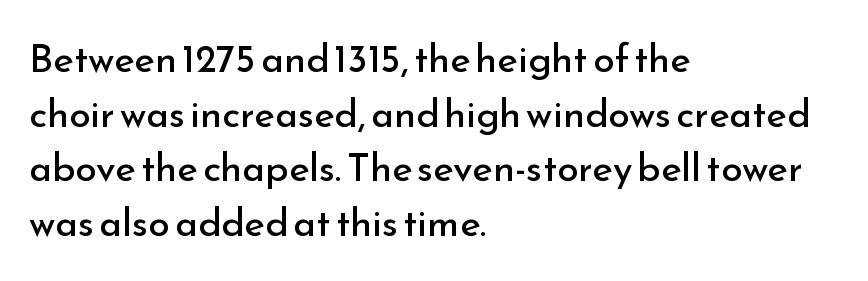
The image shows 39 px regular-weight sans-serif type, upright; set left-aligned, normal line spacing (1.4x), normal letter spacing, not underlined; low stroke contrast and a small x-height.
